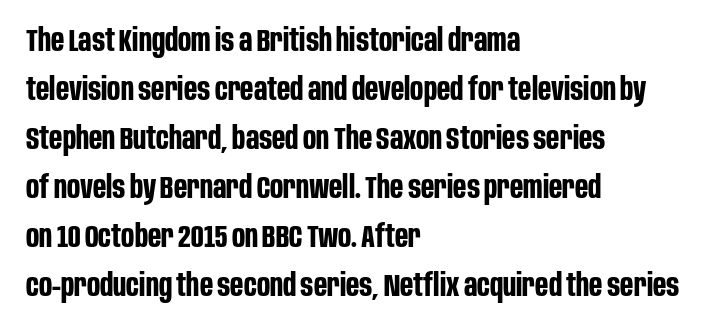
Q: Is the text bold? A: Yes.
Q: Is the text italic (slanted)? A: No, it is upright.
Q: Is the typeface a serif or a sans-serif typeface? A: Sans-serif.
Q: Is the text underlined? A: No.
Q: How is the paragraph aligned? A: Left-aligned.
Q: Is the spacing between letters normal or unusually wide? A: Normal.
Q: Is the spacing between lines tight, normal or loose? A: Normal.
Q: Width (condensed, normal, or wide)? A: Condensed.
Q: Stroke contrast? A: Low.
Q: x-height? A: Large.
Q: Monospaced? A: No.
